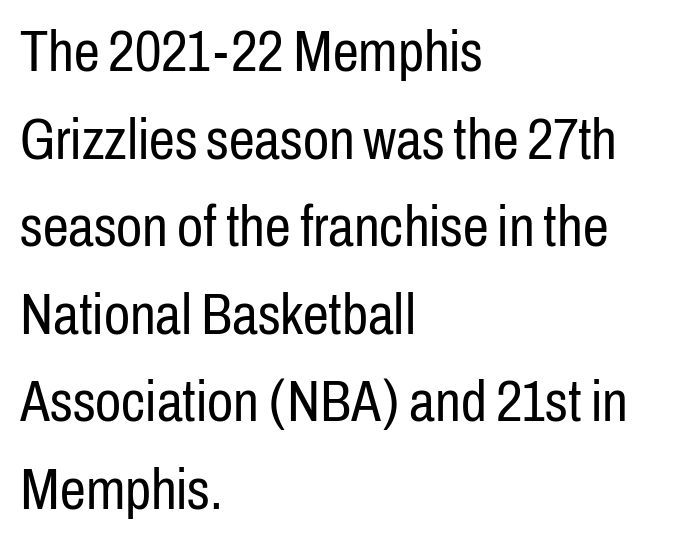
Q: Is the text bold? A: No.
Q: Is the text italic (slanted)? A: No, it is upright.
Q: Is the typeface a serif or a sans-serif typeface? A: Sans-serif.
Q: Is the text underlined? A: No.
Q: How is the paragraph aligned? A: Left-aligned.
Q: Is the spacing between letters normal or unusually wide? A: Normal.
Q: Is the spacing between lines tight, normal or loose? A: Normal.
Q: Width (condensed, normal, or wide)? A: Condensed.
Q: Stroke contrast? A: Low.
Q: x-height? A: Medium.
Q: Monospaced? A: No.
